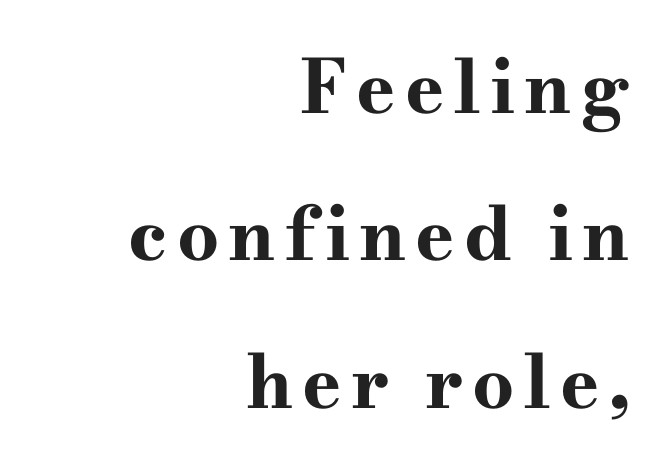
The image shows 74 px bold, wide serif type, upright; set right-aligned, loose line spacing (1.99x), not underlined; high stroke contrast and a small x-height.
